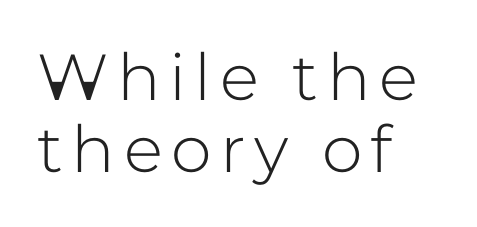
Q: Is the text italic (slanted)? A: No, it is upright.
Q: Is the typeface a serif or a sans-serif typeface? A: Sans-serif.
Q: Is the text underlined? A: No.
Q: How is the paragraph aligned? A: Left-aligned.
Q: Is the spacing between lines tight, normal or loose? A: Tight.
Q: Width (condensed, normal, or wide)? A: Normal.
Q: Stroke contrast? A: Low.
Q: x-height? A: Medium.
Q: Monospaced? A: No.
